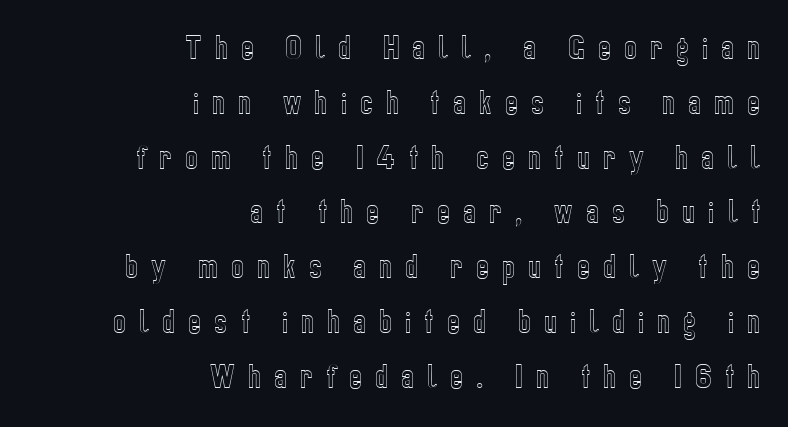
The image shows 27 px text type, upright; set right-aligned, loose line spacing (2.03x), unusually wide letter spacing (+0.49 em), not underlined.
